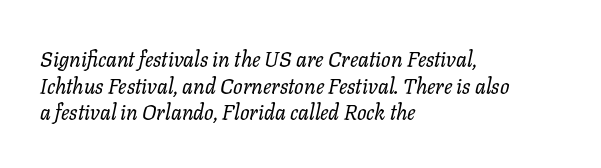
The image shows 21 px text type, italic (leaning right); set left-aligned, normal line spacing (1.27x), normal letter spacing, not underlined.
